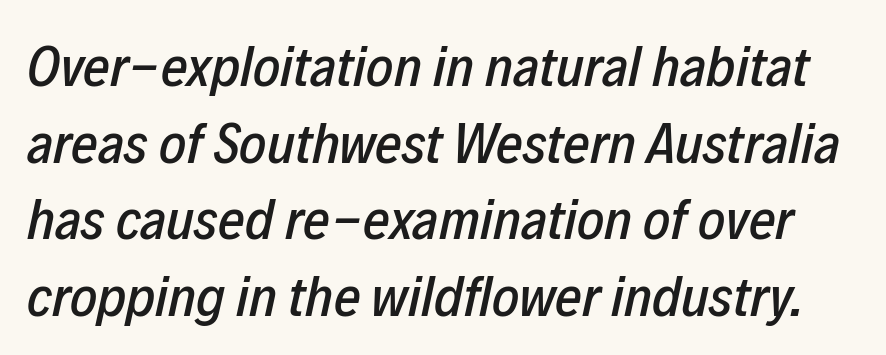
The passage shown is typed in a proportional face where columns would drift. The area under the type is left untouched. The line texture is even and compact thanks to regular tracking. Quick note: interline space is typical.
